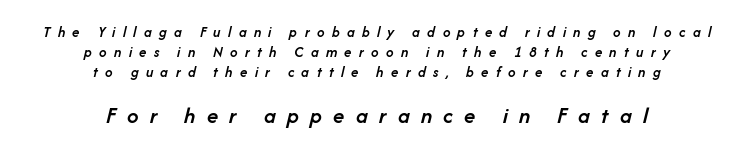
Q: Is the text bold? A: Semi-bold.
Q: Is the text italic (slanted)? A: Yes, it leans right by about 14 degrees.
Q: Is the text underlined? A: No.
Q: How is the paragraph aligned? A: Centered.
Q: Is the spacing between letters normal or unusually wide? A: Unusually wide.
Q: Is the spacing between lines tight, normal or loose? A: Normal.
Q: Which block of text is set in a larger size, the first (top) or the second (bottom)? A: The second (bottom) one.
